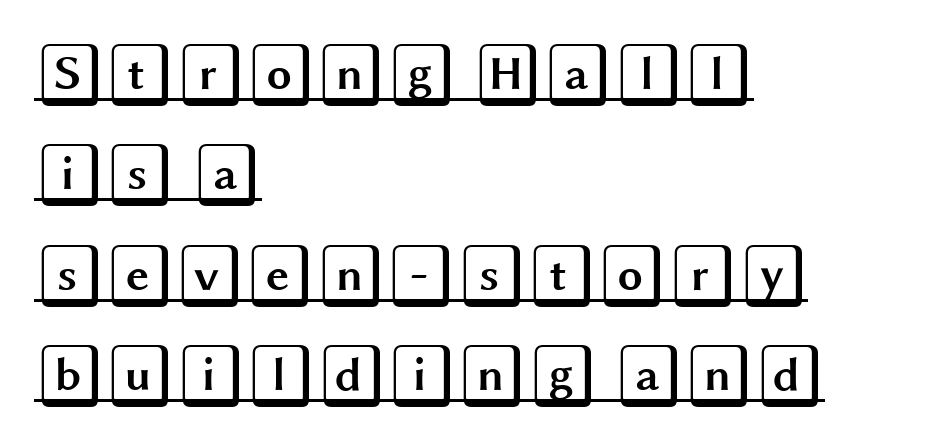
{"italic": "no", "width": "wide", "x_height": "large", "underline": "yes", "align": "left", "line_spacing": "normal", "line_spacing_ratio": 1.57, "letter_spacing": "normal", "letter_spacing_em": 0.0, "glyph_px": 64}
